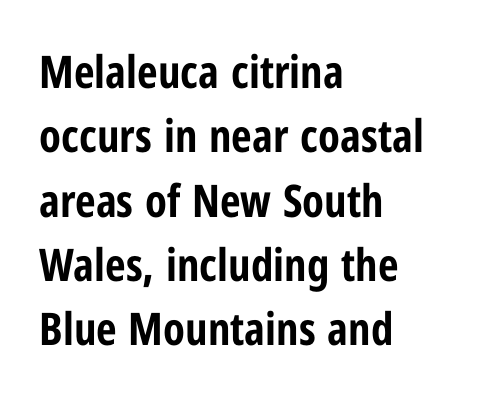
Q: Is the text bold? A: Yes.
Q: Is the text italic (slanted)? A: No, it is upright.
Q: Is the typeface a serif or a sans-serif typeface? A: Sans-serif.
Q: Is the text underlined? A: No.
Q: How is the paragraph aligned? A: Left-aligned.
Q: Is the spacing between letters normal or unusually wide? A: Normal.
Q: Is the spacing between lines tight, normal or loose? A: Normal.
Q: Width (condensed, normal, or wide)? A: Condensed.
Q: Stroke contrast? A: Low.
Q: x-height? A: Medium.
Q: Monospaced? A: No.
